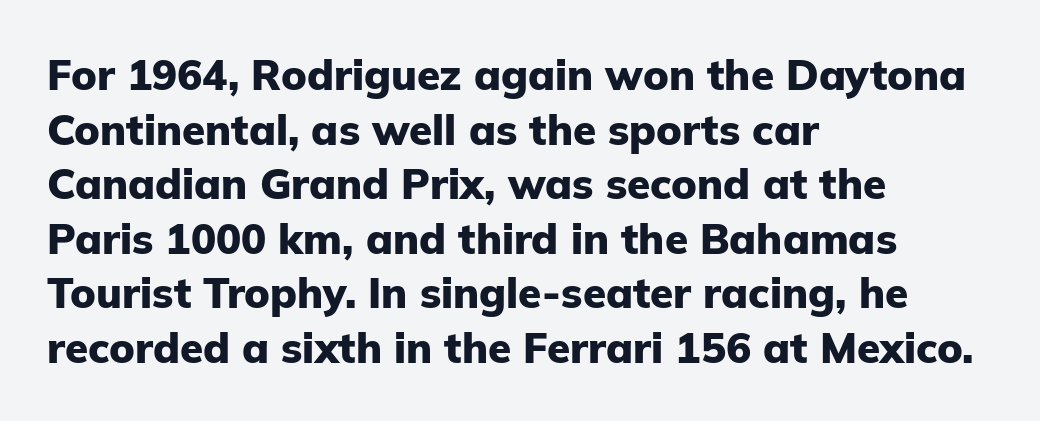
A typesetter would mark this as roman, not italic. Casual observation: everything's shoved over to the left. The block of text has a typical density, with ordinary space between rows. Spacing verdict: proportional, widths tailored to each character. Default kerning and tracking; the words read as compact shapes.
